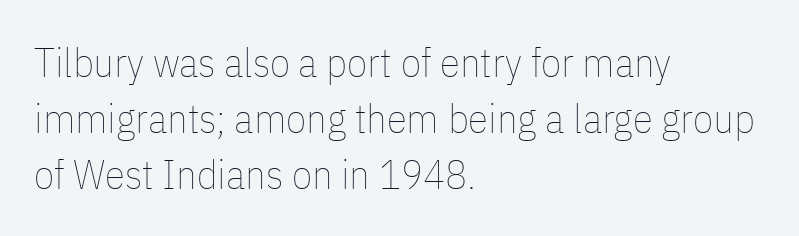
Leading matches the norm, producing a regular column. What stands out about the letter spacing? Nothing — it is the standard amount. Typeset ragged right — the left edge is the straight one. Ascenders rise straight up at ninety degrees. Do the characters align in a grid? No, the font is proportional.
